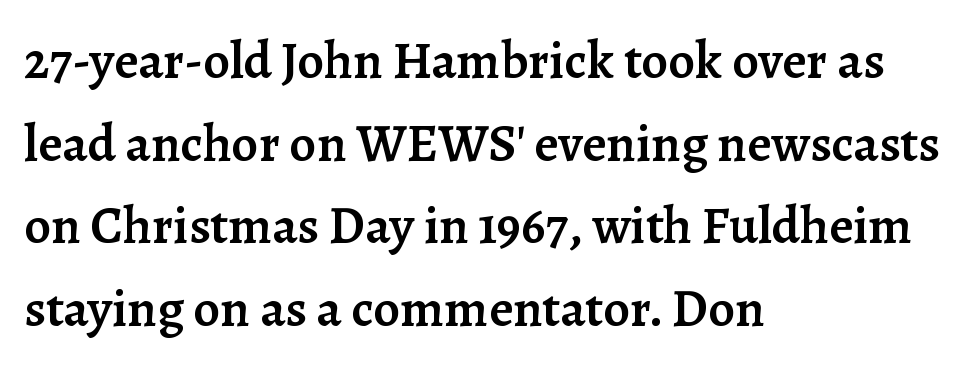
The image shows 53 px semibold serif type, upright; set left-aligned, normal line spacing (1.56x), normal letter spacing, not underlined; low stroke contrast and a medium x-height.
